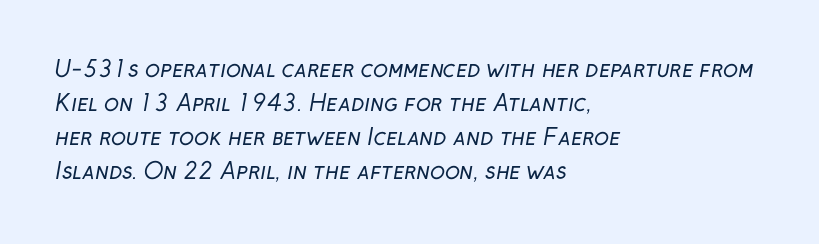
The image shows 22 px text type; set left-aligned, normal line spacing (1.55x), normal letter spacing, not underlined.
